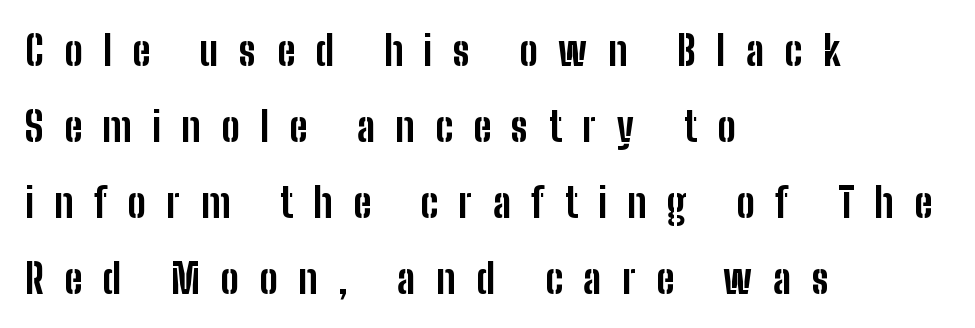
{"serif": "no", "italic": "no", "bold": "yes", "weight": "bold", "width": "condensed", "stroke_contrast": "low", "x_height": "medium", "monospaced": "no", "underline": "no", "align": "left", "line_spacing_ratio": 1.85, "letter_spacing": "wide", "letter_spacing_em": 0.5, "glyph_px": 41}
